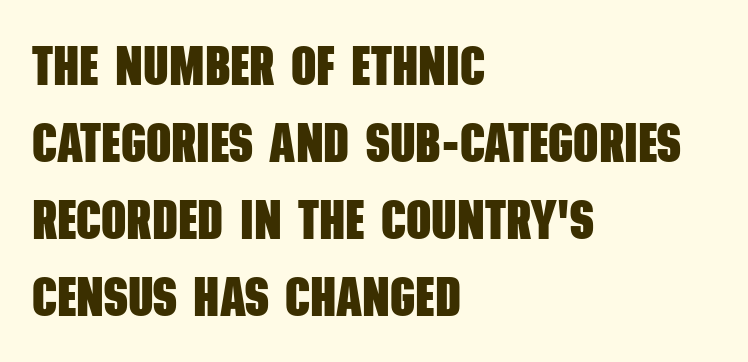
The image shows 55 px heavy, condensed sans-serif type; set left-aligned, normal line spacing (1.4x), normal letter spacing, not underlined; low stroke contrast and a large x-height.
